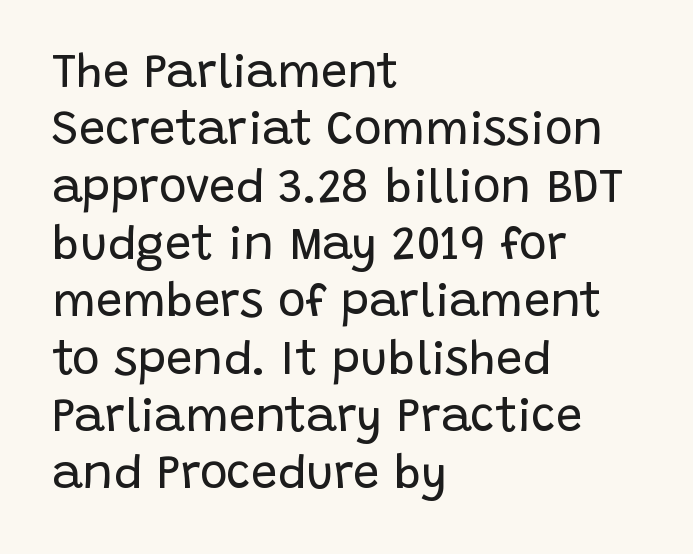
{"serif": "no", "italic": "no", "bold": "no", "weight": "regular", "width": "normal", "stroke_contrast": "low", "x_height": "large", "monospaced": "no", "underline": "no", "align": "left", "line_spacing_ratio": 1.22, "letter_spacing": "normal", "letter_spacing_em": 0.0, "glyph_px": 47}
